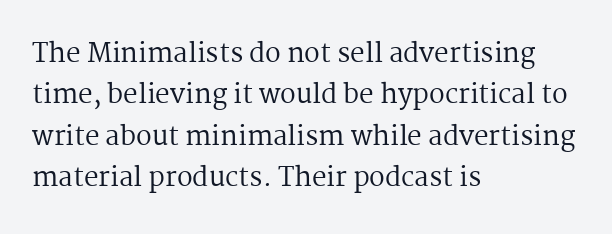
Q: Is the text bold? A: No.
Q: Is the text italic (slanted)? A: No, it is upright.
Q: Is the text underlined? A: No.
Q: How is the paragraph aligned? A: Left-aligned.
Q: Is the spacing between letters normal or unusually wide? A: Normal.
Q: Is the spacing between lines tight, normal or loose? A: Normal.
